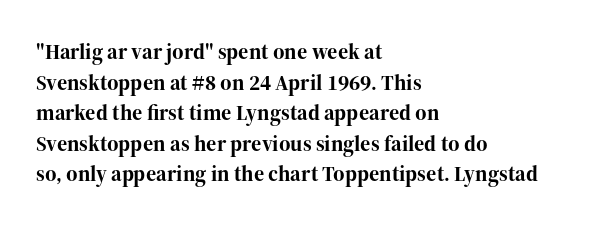
The image shows 22 px bold type, upright; set left-aligned, normal line spacing (1.39x), normal letter spacing, not underlined.
